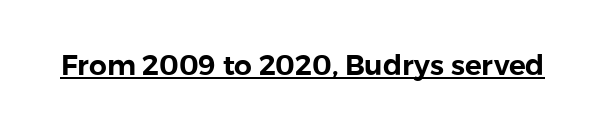
The words here are underlined. A roman cut, with each character standing at attention. Observe the absence of serifs on each vertical stroke in this sample. Glyph-to-glyph distance matches everyday printed text. Varying glyph widths throughout — classic text-font behaviour.
